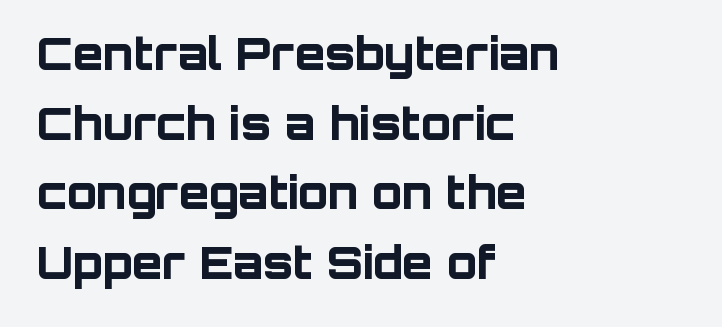
One glance says typical: line gaps are just what's usual. Notice how the passage keeps a crisp vertical edge on the left only. The type sits square on the baseline with zero lean. A typesetter would call this zero additional tracking.
